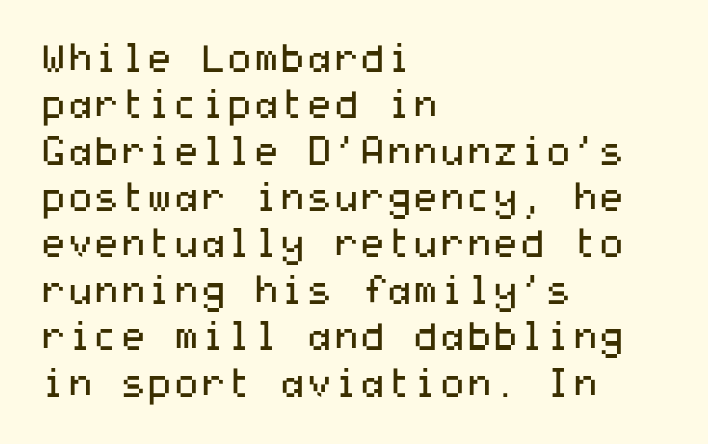
{"serif": "no", "italic": "no", "bold": "no", "weight": "regular", "width": "wide", "stroke_contrast": "medium", "x_height": "medium", "underline": "no", "align": "left", "line_spacing_ratio": 1.22, "letter_spacing": "normal", "letter_spacing_em": 0.0, "glyph_px": 38}
